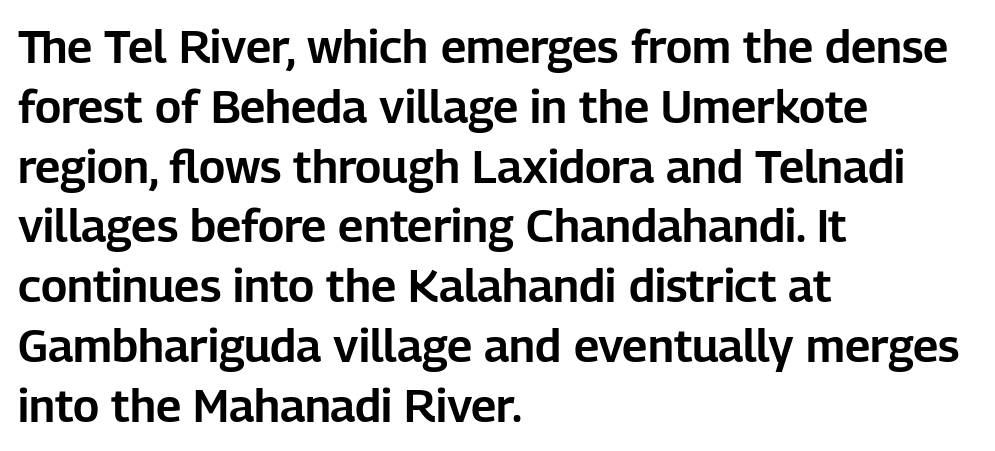
Think of a printed novel: that variable character pitch is what you see here. You can tell from the bare stems that sans-serif type was used. Tracking value appears to be zero — textbook default spacing. Does the leading feel generous? No, just average. Which margin do the lines hug? The left one — the right edge is uneven. The typography opts for an upright posture over an oblique one.
